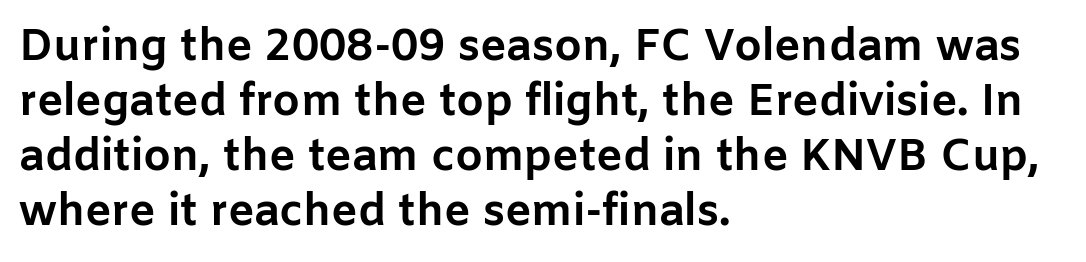
The image shows 44 px bold sans-serif type, upright; set left-aligned, normal line spacing (1.25x), normal letter spacing, not underlined; low stroke contrast and a medium x-height.
